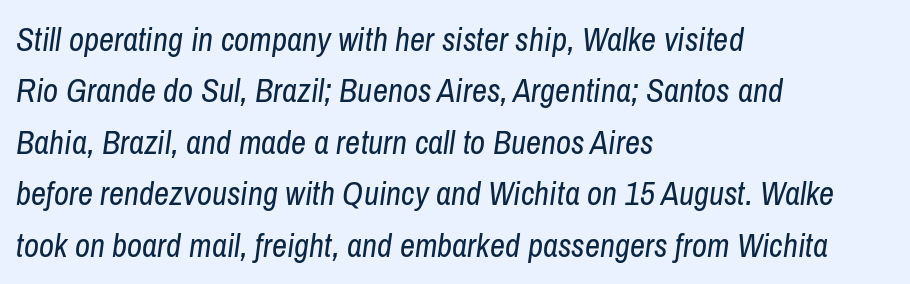
{"italic": "yes", "lean": "right", "slant_degrees": 8, "bold": "no", "weight": "regular", "width": "condensed", "stroke_contrast": "low", "x_height": "medium", "monospaced": "no", "underline": "no", "align": "left", "line_spacing": "normal", "line_spacing_ratio": 1.56, "letter_spacing": "normal", "letter_spacing_em": 0.0, "glyph_px": 33}
